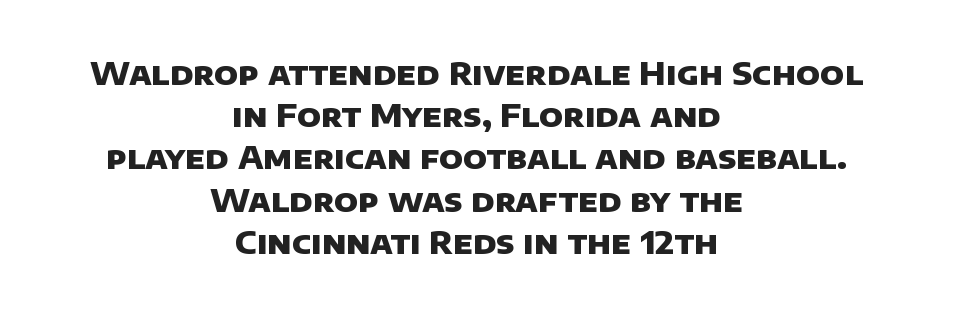
Q: Is the text bold? A: Yes.
Q: Is the typeface a serif or a sans-serif typeface? A: Sans-serif.
Q: Is the text underlined? A: No.
Q: How is the paragraph aligned? A: Centered.
Q: Is the spacing between letters normal or unusually wide? A: Normal.
Q: Is the spacing between lines tight, normal or loose? A: Normal.
Q: Width (condensed, normal, or wide)? A: Normal.
Q: Stroke contrast? A: Low.
Q: x-height? A: Large.
Q: Monospaced? A: No.
